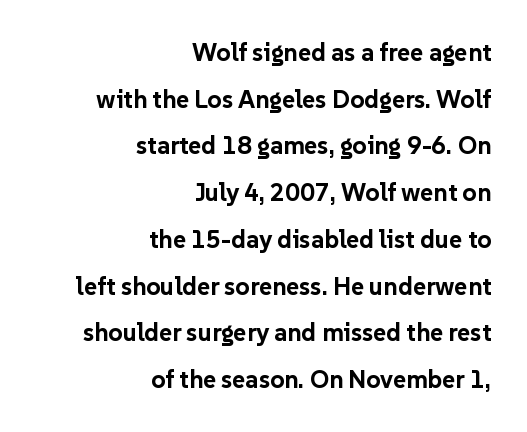
{"italic": "no", "bold": "yes", "underline": "no", "align": "right", "line_spacing_ratio": 1.87, "letter_spacing": "normal", "letter_spacing_em": 0.0, "glyph_px": 25}
